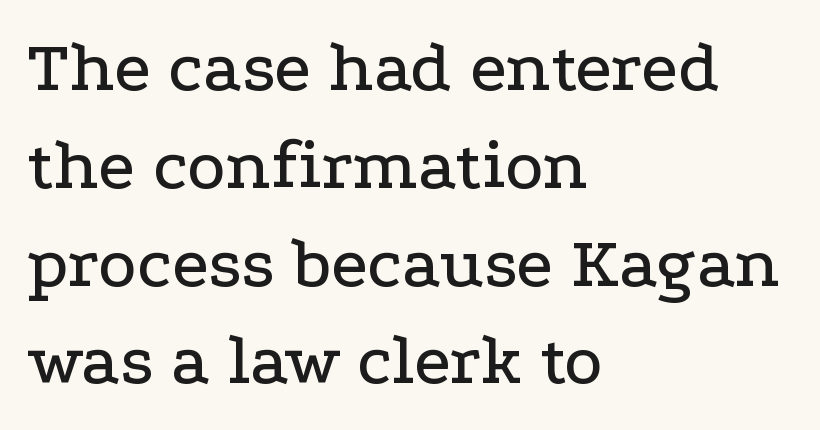
Q: Is the text italic (slanted)? A: No, it is upright.
Q: Is the typeface a serif or a sans-serif typeface? A: Serif.
Q: Is the text underlined? A: No.
Q: How is the paragraph aligned? A: Left-aligned.
Q: Is the spacing between letters normal or unusually wide? A: Normal.
Q: Is the spacing between lines tight, normal or loose? A: Normal.
Q: Width (condensed, normal, or wide)? A: Wide.
Q: Stroke contrast? A: Low.
Q: x-height? A: Medium.
Q: Monospaced? A: No.
